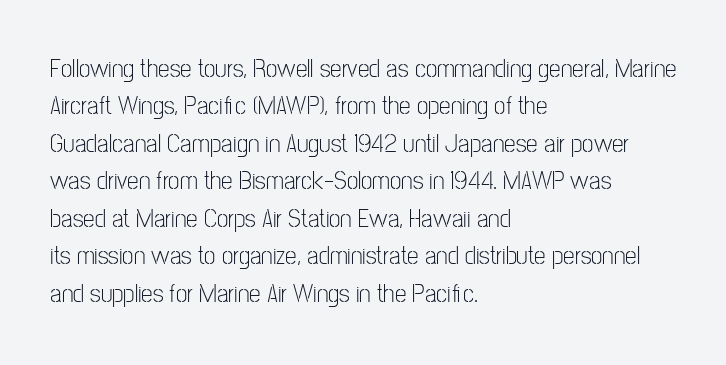
{"italic": "no", "bold": "no", "underline": "no", "align": "left", "line_spacing": "normal", "line_spacing_ratio": 1.44, "letter_spacing": "normal", "letter_spacing_em": 0.0, "glyph_px": 26}
